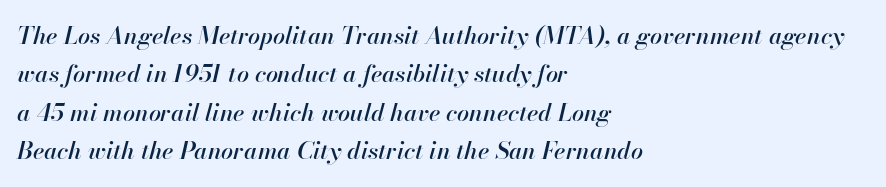
A typesetter would call this leading conventional body-copy spacing. Look at the tracking — it's just the regular setting, nothing added. Italic? Definitely — the glyphs are oblique. The words here are not underlined.
